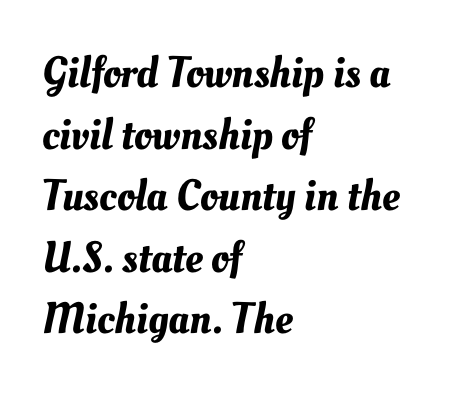
Just letters on the line, the space beneath them empty. Caption: standard tracking, unaltered. Looks like regular typesetting: each glyph gets only the width it needs. Horizontally, the lines are justified to the leading edge only. Evenly set lines give the paragraph a standard silhouette.
